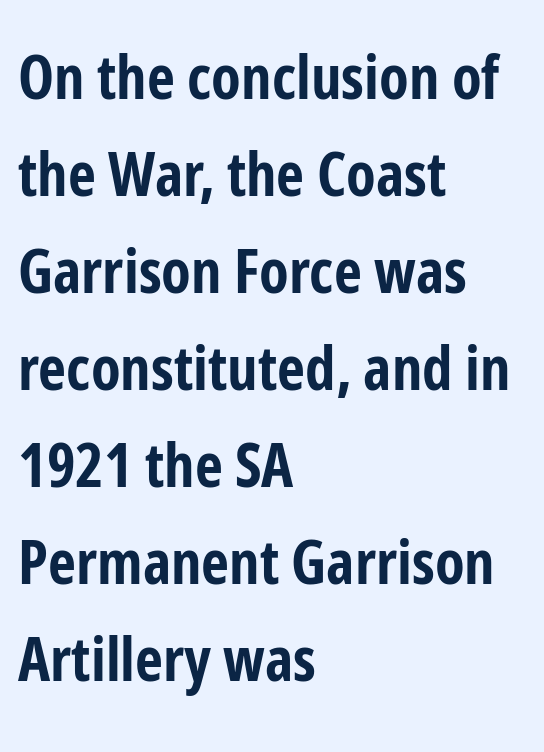
Q: Is the text bold? A: Yes.
Q: Is the text italic (slanted)? A: No, it is upright.
Q: Is the typeface a serif or a sans-serif typeface? A: Sans-serif.
Q: Is the text underlined? A: No.
Q: How is the paragraph aligned? A: Left-aligned.
Q: Is the spacing between letters normal or unusually wide? A: Normal.
Q: Is the spacing between lines tight, normal or loose? A: Normal.
Q: Width (condensed, normal, or wide)? A: Condensed.
Q: Stroke contrast? A: Low.
Q: x-height? A: Medium.
Q: Monospaced? A: No.
